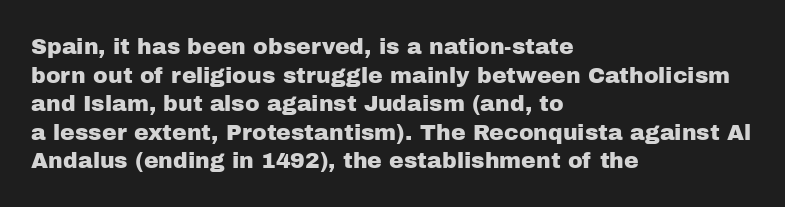
{"italic": "no", "underline": "no", "align": "left", "line_spacing": "normal", "line_spacing_ratio": 1.3, "letter_spacing": "normal", "letter_spacing_em": 0.0, "glyph_px": 22}
